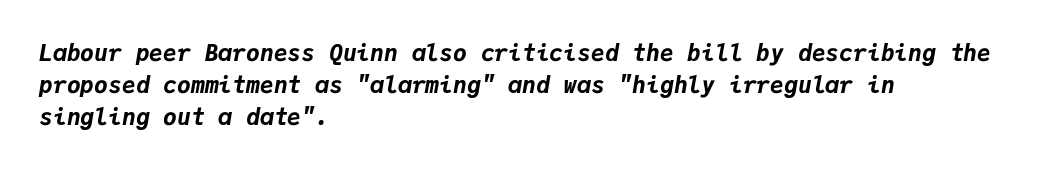
Style check: oblique. These lines stack with their left ends in a neat column. Default kerning and tracking; the words read as compact shapes. Line spacing here is normal.
